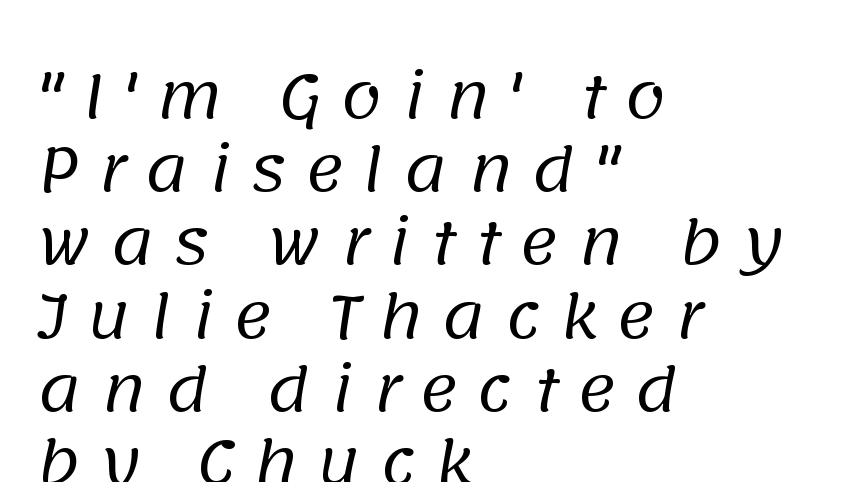
The image shows 60 px regular-weight sans-serif type; set left-aligned, line spacing 1.22x, unusually wide letter spacing (+0.31 em), not underlined; low stroke contrast and a large x-height.
